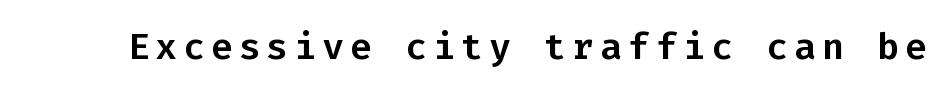
{"serif": "no", "italic": "no", "width": "normal", "stroke_contrast": "low", "x_height": "medium", "monospaced": "yes", "underline": "no", "glyph_px": 37}
